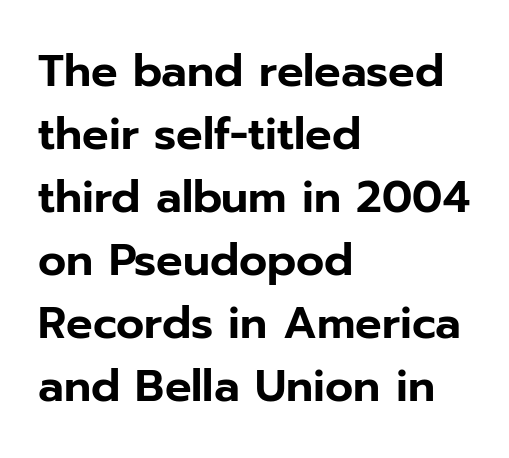
{"serif": "no", "italic": "no", "width": "normal", "stroke_contrast": "low", "x_height": "medium", "monospaced": "no", "underline": "no", "align": "left", "line_spacing": "normal", "line_spacing_ratio": 1.43, "letter_spacing": "normal", "letter_spacing_em": 0.0, "glyph_px": 44}
